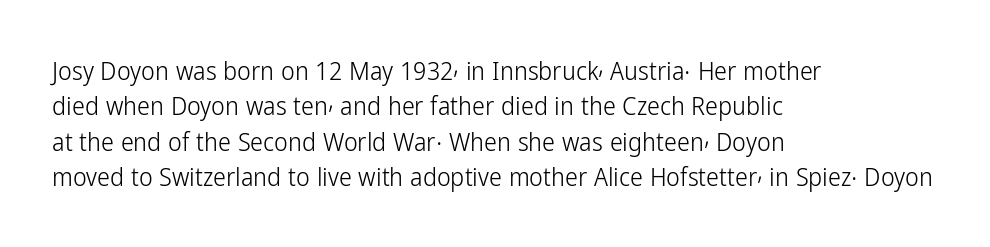
Vertically, the passage feels balanced, rows spaced as you'd expect. No italicization has been applied; the sample stays upright. A bare baseline throughout the passage. Think standard paragraph weight, or any step lighter than that.
